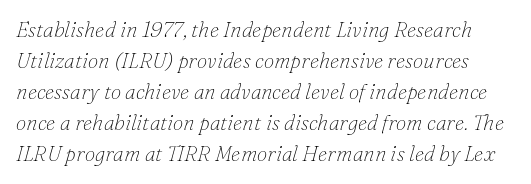
The image shows 21 px text type, italic (leaning right); set normal line spacing (1.48x), normal letter spacing, not underlined.
